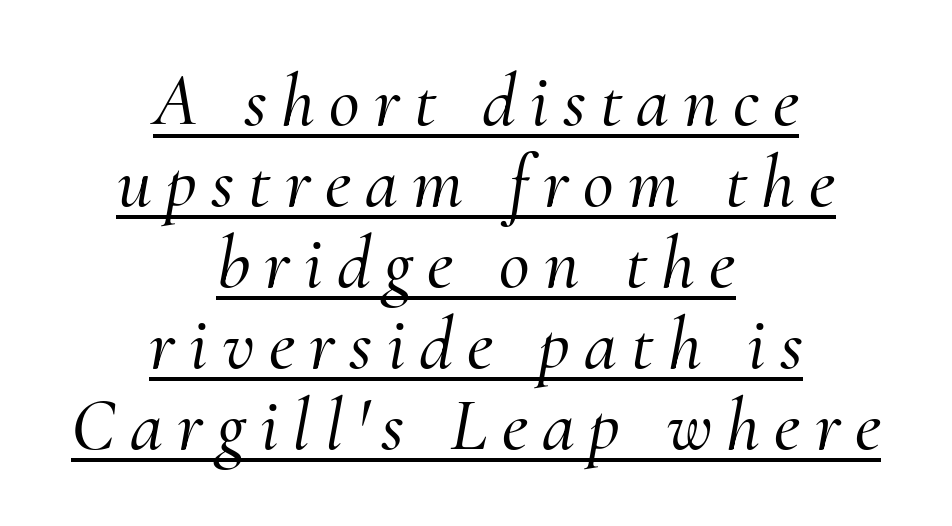
This sample uses an oblique cut, with every glyph tilted off the vertical. Unlike a clean sans, this face finishes its strokes with serifs. Varying glyph widths throughout — classic text-font behaviour. Tightly led — the rows are bunched.
